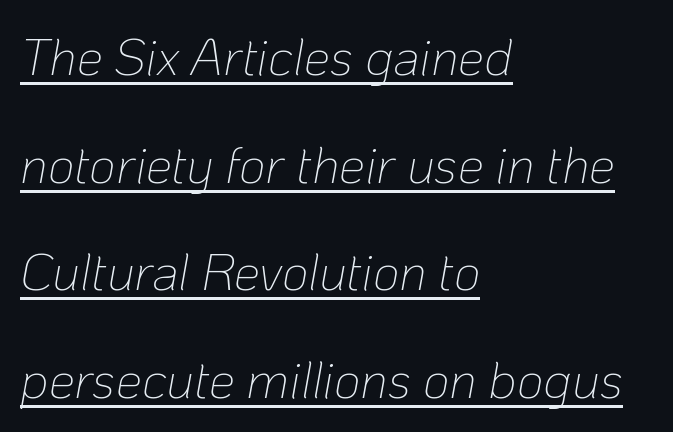
The image shows 52 px thin type, italic (leaning right); set left-aligned, loose line spacing (2.07x), normal letter spacing, underlined; low stroke contrast and a medium x-height.
